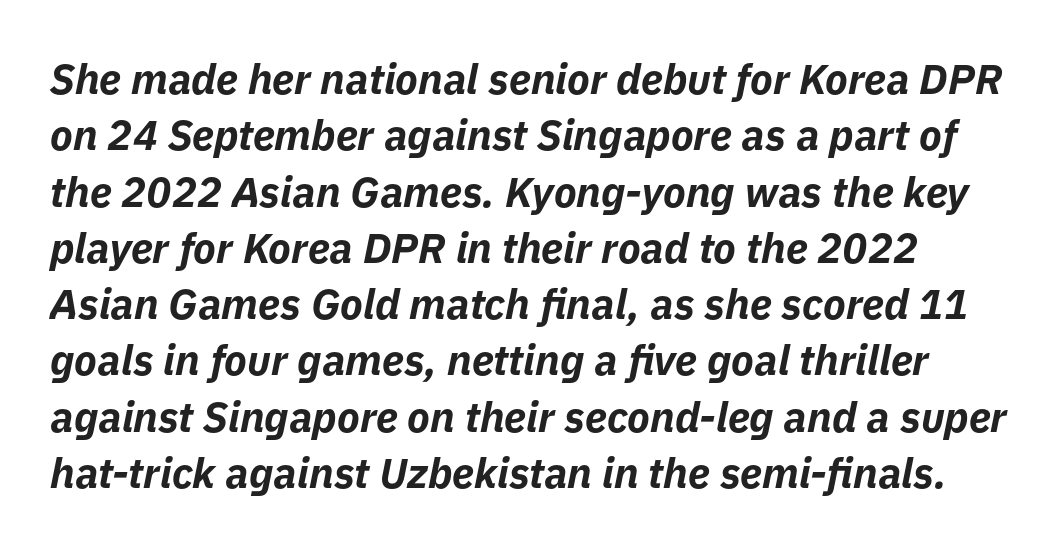
{"italic": "yes", "lean": "right", "slant_degrees": 11, "bold": "yes", "weight": "bold", "width": "normal", "stroke_contrast": "low", "x_height": "medium", "monospaced": "no", "underline": "no", "line_spacing": "normal", "line_spacing_ratio": 1.34, "letter_spacing": "normal", "letter_spacing_em": 0.0, "glyph_px": 42}
